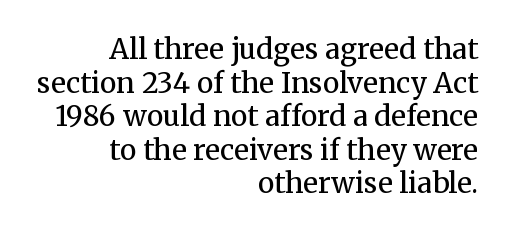
The image shows 28 px regular-weight serif type, upright; set right-aligned, line spacing 1.2x, normal letter spacing, not underlined; medium stroke contrast and a medium x-height.
